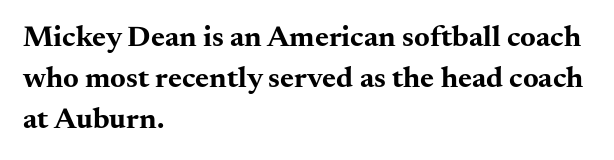
{"serif": "yes", "italic": "no", "bold": "yes", "weight": "bold", "width": "wide", "stroke_contrast": "medium", "x_height": "small", "monospaced": "no", "underline": "no", "align": "left", "line_spacing": "normal", "line_spacing_ratio": 1.37, "letter_spacing": "normal", "letter_spacing_em": 0.0, "glyph_px": 30}
